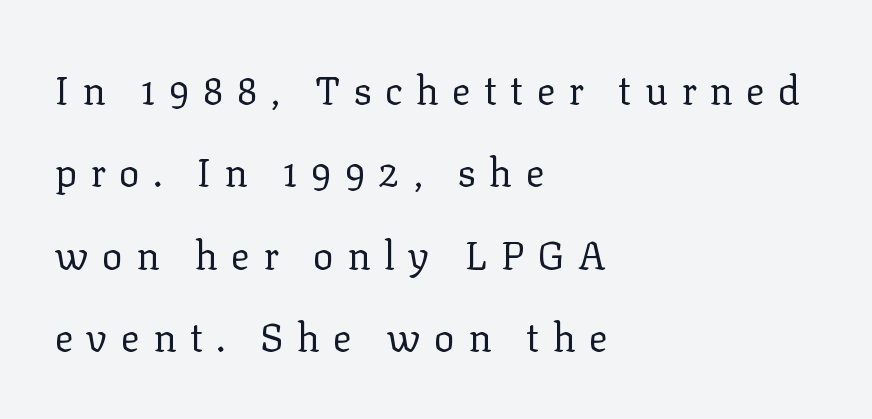
Q: Is the text bold? A: No.
Q: Is the text italic (slanted)? A: No, it is upright.
Q: Is the typeface a serif or a sans-serif typeface? A: Serif.
Q: Is the text underlined? A: No.
Q: How is the paragraph aligned? A: Left-aligned.
Q: Is the spacing between letters normal or unusually wide? A: Unusually wide.
Q: Is the spacing between lines tight, normal or loose? A: Loose.
Q: Width (condensed, normal, or wide)? A: Normal.
Q: Stroke contrast? A: Low.
Q: x-height? A: Medium.
Q: Monospaced? A: No.
